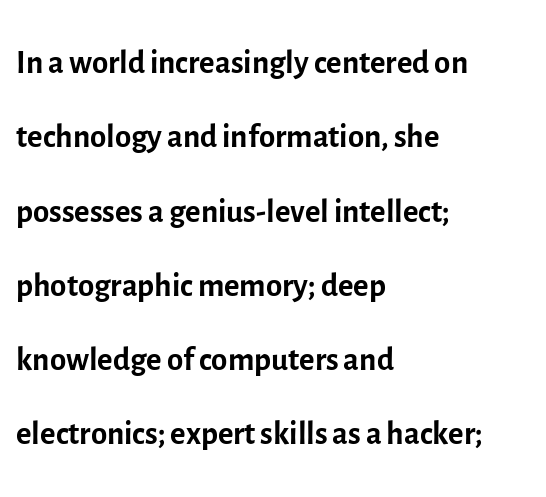
The vertical gap from one line to the next is medium. The letters stand straight up with perfectly vertical stems. Is this a sans? Yes — the strokes have no serifs. Every row of glyphs begins at an identical x-position on the left. The letters look calm and open, with moderate or lighter stems. Varying glyph widths throughout — classic text-font behaviour.
